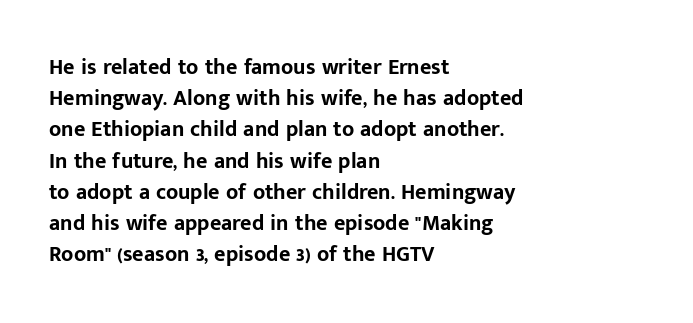
The image shows 22 px bold type, upright; set left-aligned, normal line spacing (1.42x), normal letter spacing, not underlined.
